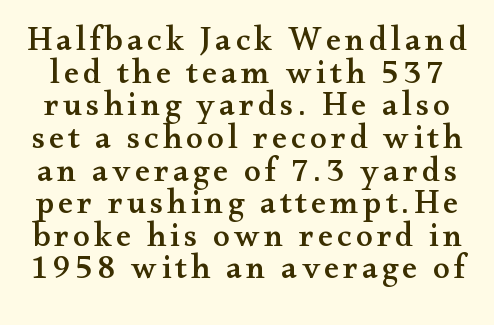
The image shows 34 px wide serif type, upright; set tight line spacing (0.96x), not underlined; medium stroke contrast and a small x-height.
